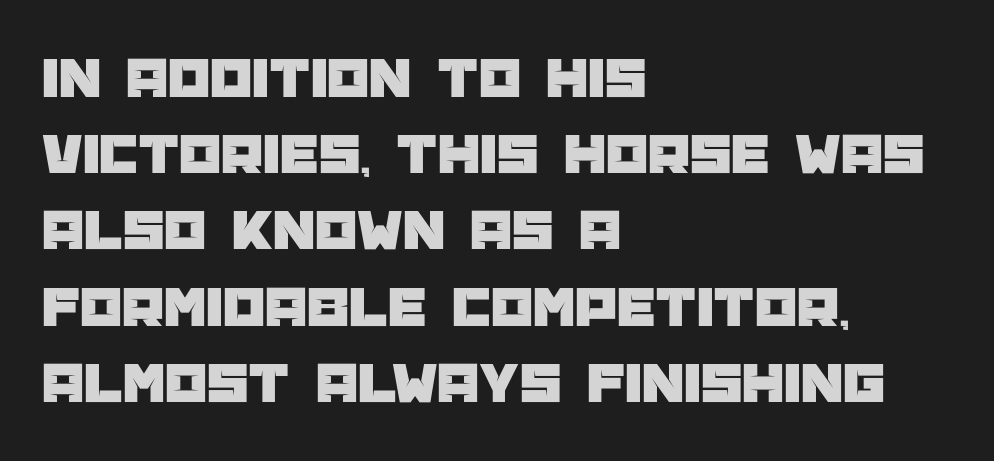
Q: Is the text italic (slanted)? A: No, it is upright.
Q: Is the typeface a serif or a sans-serif typeface? A: Sans-serif.
Q: Is the text underlined? A: No.
Q: How is the paragraph aligned? A: Left-aligned.
Q: Is the spacing between letters normal or unusually wide? A: Normal.
Q: Is the spacing between lines tight, normal or loose? A: Normal.
Q: Width (condensed, normal, or wide)? A: Normal.
Q: Stroke contrast? A: Low.
Q: x-height? A: Large.
Q: Monospaced? A: No.
